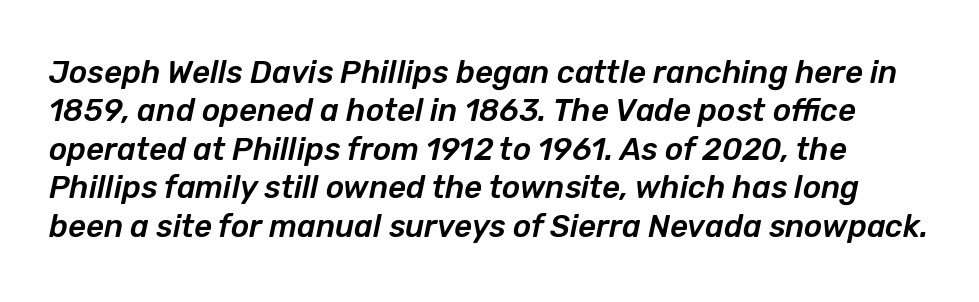
The image shows 31 px text type, italic (leaning right); set line spacing 1.24x, normal letter spacing, not underlined; low stroke contrast and a medium x-height.
